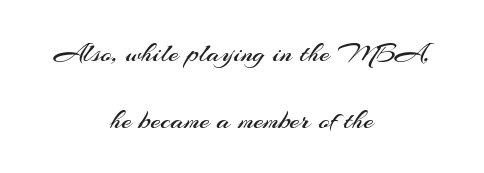
Does the leading feel generous? Absolutely, it's lavish. Check the space under the baseline: it is left empty. Leftover space on each line is divided equally before and after the words. Serif or sans? Sans — the stroke terminals are bare.
